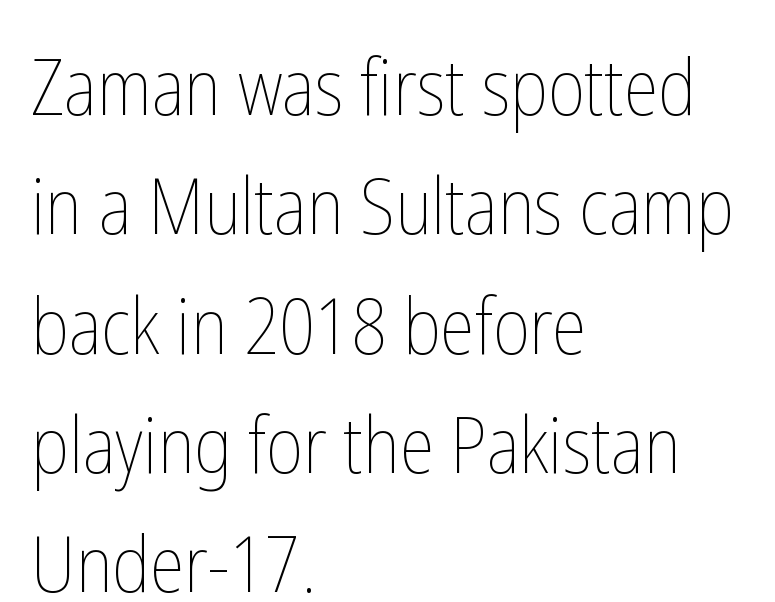
{"italic": "no", "bold": "no", "weight": "thin", "width": "condensed", "stroke_contrast": "low", "x_height": "medium", "monospaced": "no", "underline": "no", "align": "left", "line_spacing": "normal", "line_spacing_ratio": 1.53, "letter_spacing": "normal", "letter_spacing_em": 0.0, "glyph_px": 78}
